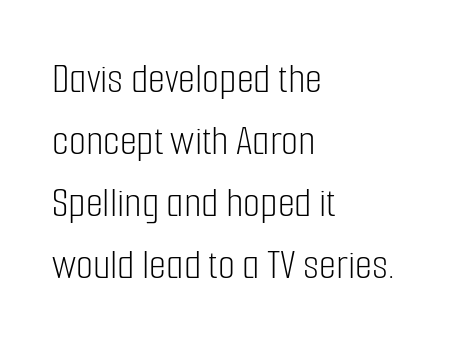
The image shows 44 px light, condensed sans-serif type, upright; set left-aligned, normal line spacing (1.41x), normal letter spacing, not underlined; low stroke contrast and a medium x-height.
